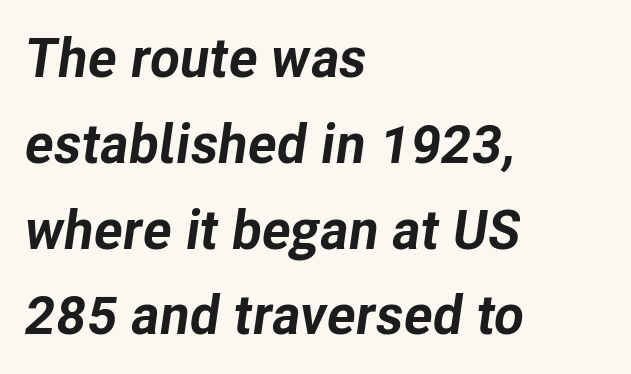
{"italic": "yes", "lean": "right", "slant_degrees": 8, "bold": "yes", "weight": "bold", "width": "normal", "stroke_contrast": "low", "x_height": "medium", "monospaced": "no", "underline": "no", "align": "left", "line_spacing": "normal", "line_spacing_ratio": 1.56, "letter_spacing": "normal", "letter_spacing_em": 0.0, "glyph_px": 55}
